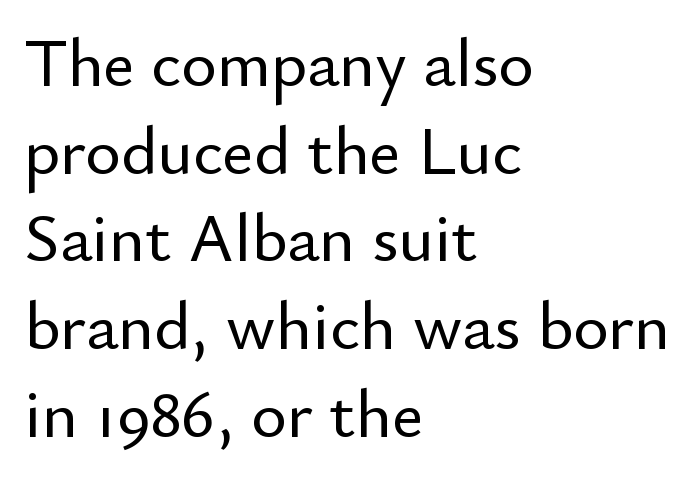
{"serif": "no", "italic": "no", "width": "normal", "stroke_contrast": "low", "x_height": "small", "monospaced": "no", "underline": "no", "align": "left", "line_spacing": "normal", "line_spacing_ratio": 1.29, "letter_spacing": "normal", "letter_spacing_em": 0.0, "glyph_px": 68}
